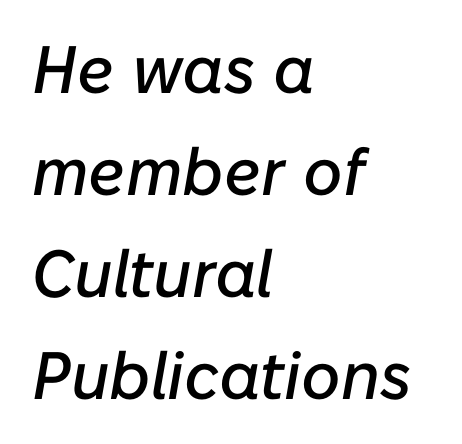
Q: Is the text italic (slanted)? A: Yes, it leans right by about 10 degrees.
Q: Is the text underlined? A: No.
Q: How is the paragraph aligned? A: Left-aligned.
Q: Is the spacing between letters normal or unusually wide? A: Normal.
Q: Is the spacing between lines tight, normal or loose? A: Normal.
Q: Width (condensed, normal, or wide)? A: Normal.
Q: Stroke contrast? A: Low.
Q: x-height? A: Medium.
Q: Monospaced? A: No.
